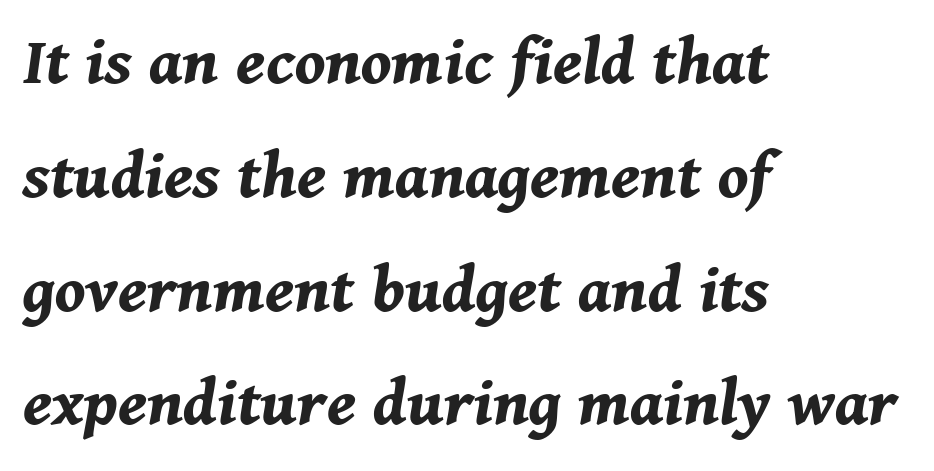
The letters advance in unequal steps, a hallmark of proportional type. Does the copy run flush right? No — it runs flush left. Here the glyphs are tracked normally, forming tight word shapes. Descenders are the only things crossing below the line.
